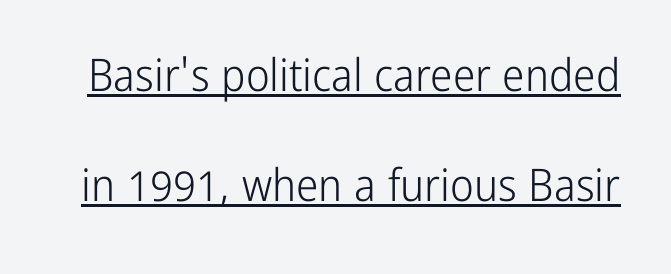
{"serif": "no", "italic": "no", "bold": "no", "weight": "light", "width": "condensed", "stroke_contrast": "low", "x_height": "medium", "monospaced": "no", "underline": "yes", "line_spacing": "loose", "line_spacing_ratio": 2.44, "letter_spacing": "normal", "letter_spacing_em": 0.0, "glyph_px": 45}
